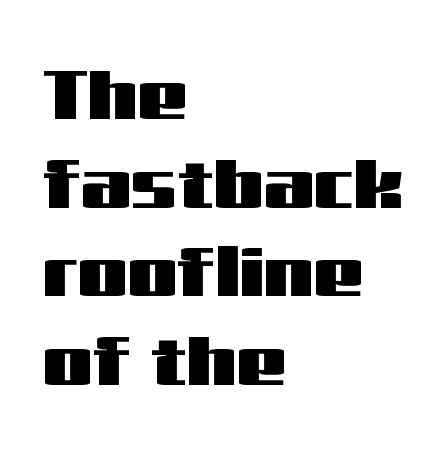
The image shows 71 px wide sans-serif type, upright; set left-aligned, normal line spacing (1.25x), normal letter spacing, not underlined; medium stroke contrast and a medium x-height.
